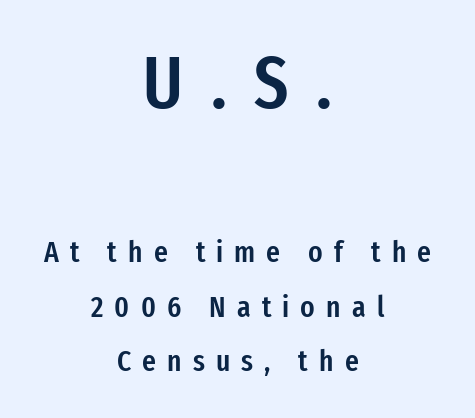
{"serif": "no", "italic": "no", "bold": "semi", "weight": "semibold", "width": "condensed", "stroke_contrast": "low", "x_height": "medium", "monospaced": "no", "underline": "no", "align": "center", "line_spacing_ratio": 1.83, "letter_spacing": "wide", "letter_spacing_em": 0.37, "larger_block": "first", "size_ratio": 2.47, "glyph_px": 74}
